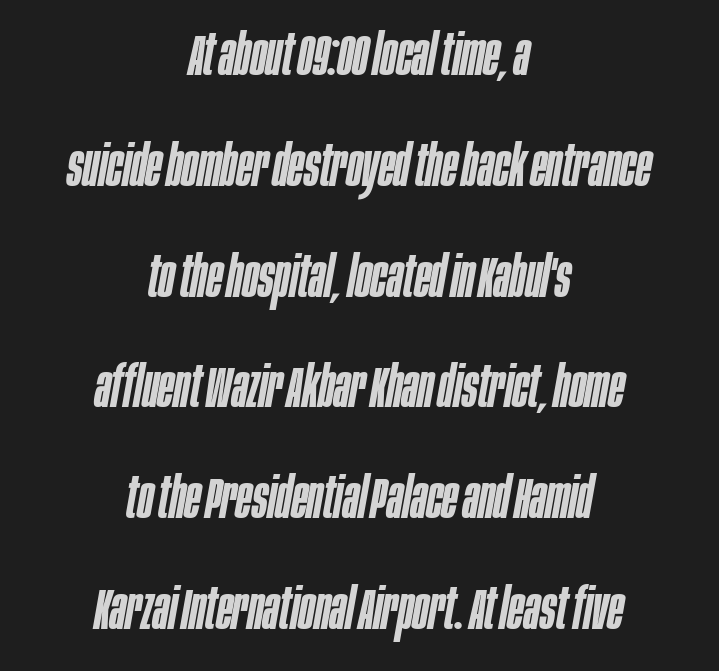
{"italic": "yes", "lean": "right", "slant_degrees": 10, "bold": "semi", "weight": "semibold", "width": "condensed", "stroke_contrast": "low", "x_height": "large", "monospaced": "no", "underline": "no", "align": "center", "line_spacing": "loose", "line_spacing_ratio": 1.91, "letter_spacing": "normal", "letter_spacing_em": 0.0, "glyph_px": 58}
